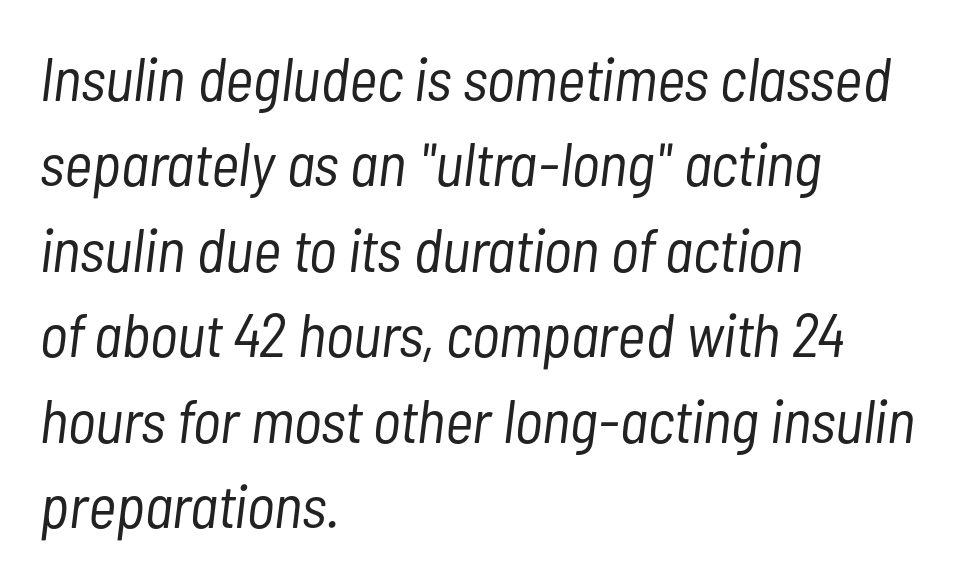
The image shows 61 px light, condensed type, italic (leaning right); set left-aligned, normal line spacing (1.4x), normal letter spacing, not underlined; low stroke contrast and a medium x-height.
